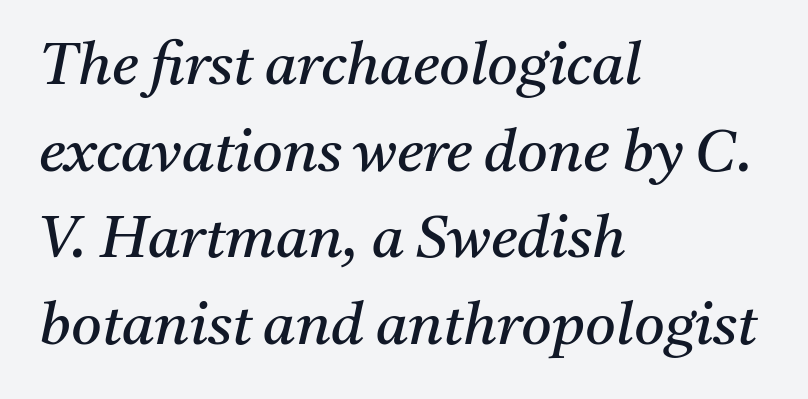
Q: Is the text bold? A: No.
Q: Is the text italic (slanted)? A: Yes, it leans right by about 11 degrees.
Q: Is the typeface a serif or a sans-serif typeface? A: Serif.
Q: Is the text underlined? A: No.
Q: How is the paragraph aligned? A: Left-aligned.
Q: Is the spacing between letters normal or unusually wide? A: Normal.
Q: Is the spacing between lines tight, normal or loose? A: Normal.
Q: Width (condensed, normal, or wide)? A: Normal.
Q: Stroke contrast? A: Medium.
Q: x-height? A: Medium.
Q: Monospaced? A: No.
